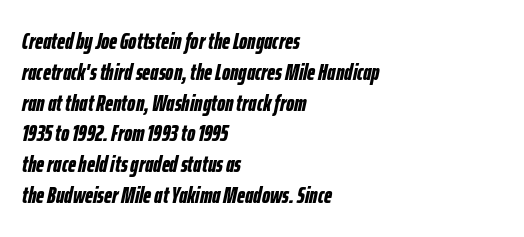
{"italic": "yes", "lean": "right", "slant_degrees": 12, "bold": "yes", "underline": "no", "align": "left", "line_spacing": "normal", "line_spacing_ratio": 1.34, "letter_spacing": "normal", "letter_spacing_em": 0.0, "glyph_px": 23}
